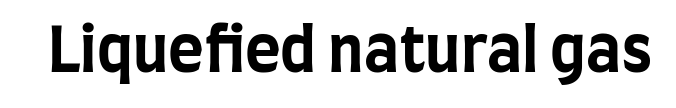
Q: Is the text bold? A: Yes.
Q: Is the text italic (slanted)? A: No, it is upright.
Q: Is the typeface a serif or a sans-serif typeface? A: Sans-serif.
Q: Is the text underlined? A: No.
Q: Is the spacing between letters normal or unusually wide? A: Normal.
Q: Width (condensed, normal, or wide)? A: Condensed.
Q: Stroke contrast? A: Low.
Q: x-height? A: Large.
Q: Monospaced? A: No.
